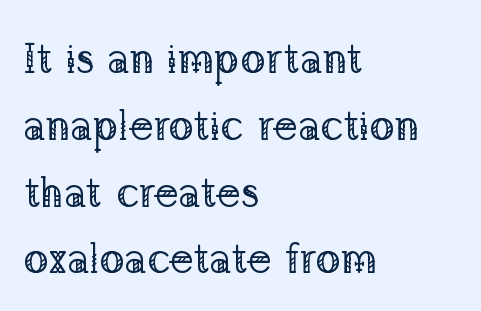
The image shows 42 px regular-weight serif type, upright; set left-aligned, normal line spacing (1.59x), normal letter spacing, not underlined; low stroke contrast and a medium x-height.
